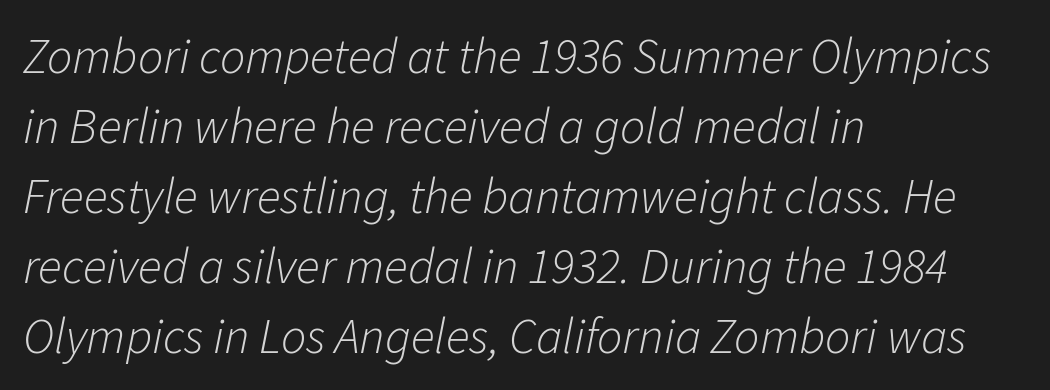
Q: Is the text bold? A: No.
Q: Is the text italic (slanted)? A: Yes, it leans right by about 11 degrees.
Q: Is the text underlined? A: No.
Q: How is the paragraph aligned? A: Left-aligned.
Q: Is the spacing between letters normal or unusually wide? A: Normal.
Q: Is the spacing between lines tight, normal or loose? A: Normal.
Q: Width (condensed, normal, or wide)? A: Normal.
Q: Stroke contrast? A: Low.
Q: x-height? A: Medium.
Q: Monospaced? A: No.
